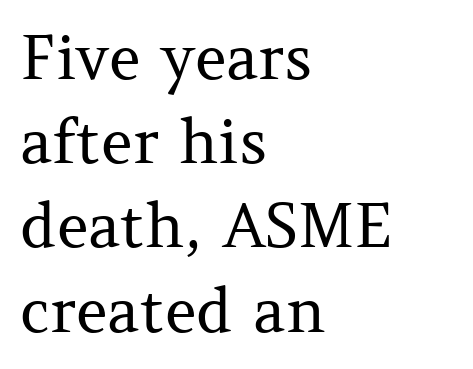
The tracking reads as untouched default to a designer's eye. Stroke thickness stays within the range of a standard reading face or lighter. Is this a fixed-width face? No — the glyphs have proportional, varying widths. Layout note: lines flush left.
